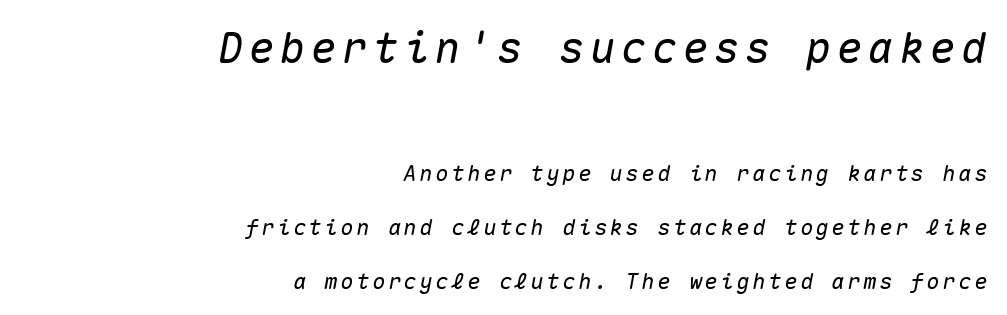
{"italic": "yes", "lean": "right", "slant_degrees": 10, "width": "normal", "stroke_contrast": "medium", "x_height": "medium", "monospaced": "yes", "underline": "no", "align": "right", "line_spacing": "loose", "line_spacing_ratio": 2.44, "larger_block": "first", "size_ratio": 1.95, "glyph_px": 43}
